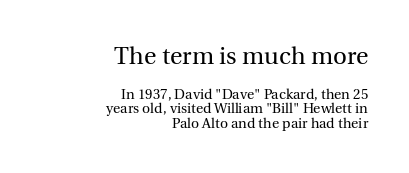
Q: Is the text bold? A: No.
Q: Is the text italic (slanted)? A: No, it is upright.
Q: Is the text underlined? A: No.
Q: How is the paragraph aligned? A: Right-aligned.
Q: Is the spacing between letters normal or unusually wide? A: Normal.
Q: Is the spacing between lines tight, normal or loose? A: Tight.
Q: Which block of text is set in a larger size, the first (top) or the second (bottom)? A: The first (top) one.
